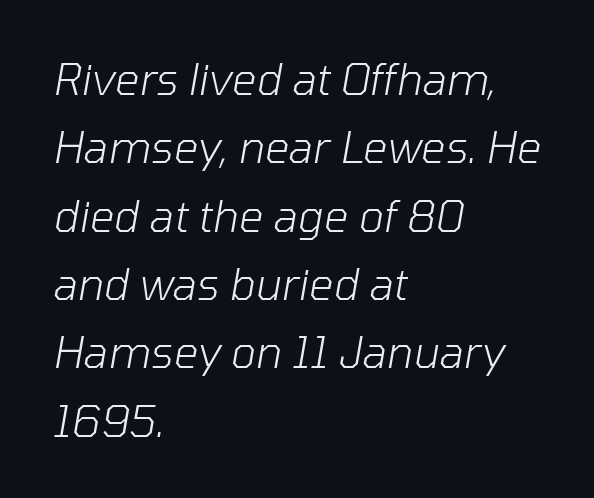
The image shows 43 px light type, italic (leaning right); set left-aligned, normal line spacing (1.59x), normal letter spacing, not underlined; low stroke contrast and a medium x-height.
